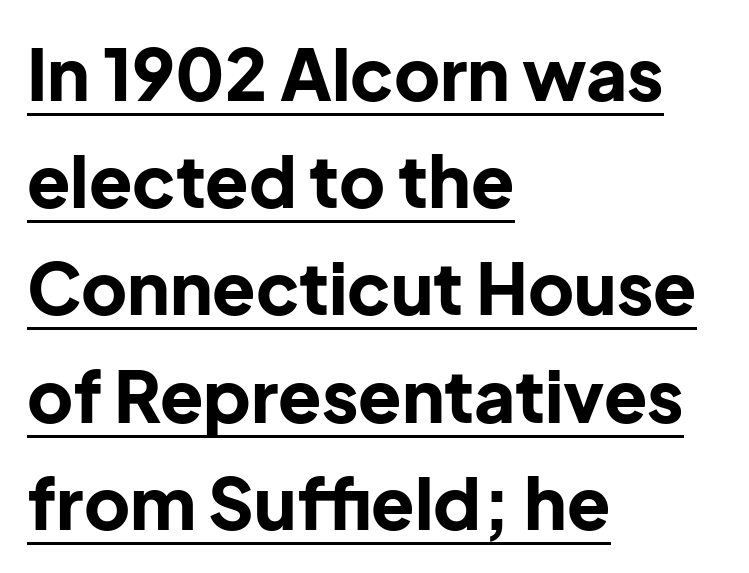
Q: Is the text bold? A: Yes.
Q: Is the text italic (slanted)? A: No, it is upright.
Q: Is the typeface a serif or a sans-serif typeface? A: Sans-serif.
Q: Is the text underlined? A: Yes.
Q: How is the paragraph aligned? A: Left-aligned.
Q: Is the spacing between letters normal or unusually wide? A: Normal.
Q: Is the spacing between lines tight, normal or loose? A: Normal.
Q: Width (condensed, normal, or wide)? A: Normal.
Q: Stroke contrast? A: Low.
Q: x-height? A: Medium.
Q: Monospaced? A: No.
